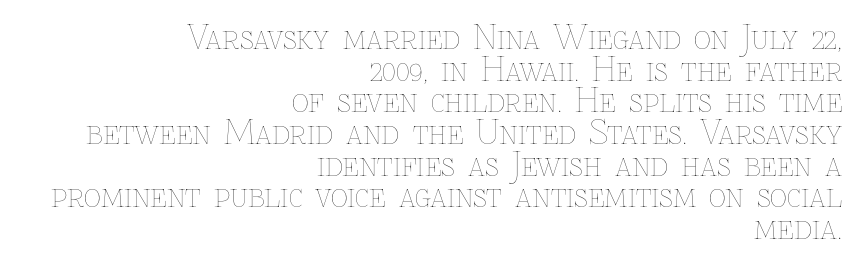
The image shows 33 px thin type, upright; set right-aligned, tight line spacing (0.96x), normal letter spacing, not underlined; low stroke contrast and a medium x-height.
